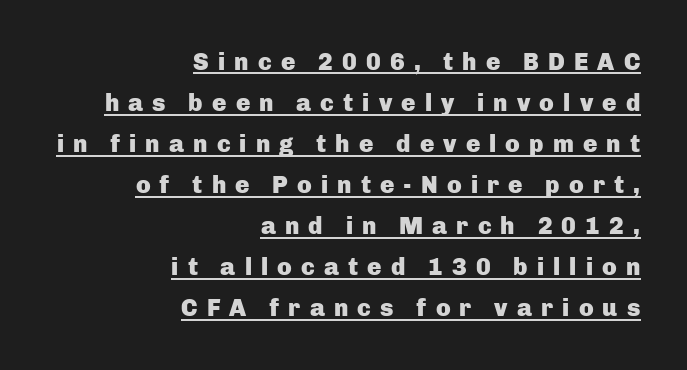
The tracking jumps out immediately: characters are airy and widely separated. The lettering stays uniformly vertical, giving the passage a roman look. The text block is weighted toward the right margin, trailing off unevenly leftward. I'd describe the lettering as bold — thick and assertive. Descenders here cross a horizontal rule under the line.
